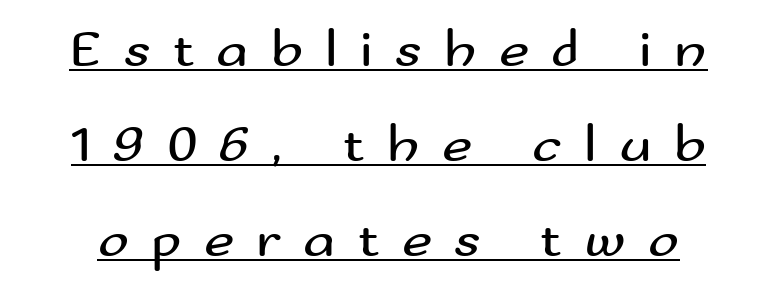
The image shows 52 px regular-weight, wide sans-serif type, upright; set line spacing 1.83x, unusually wide letter spacing (+0.43 em), underlined; medium stroke contrast and a small x-height.
